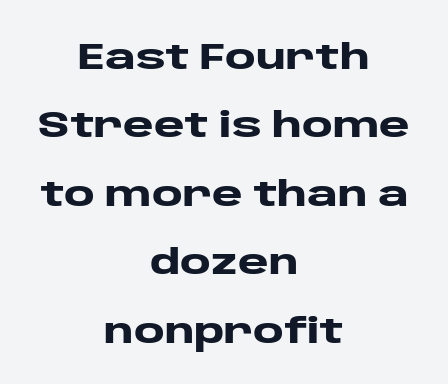
This sample has the flowing, uneven cadence of proportional lettering. Font category for this specimen: sans-serif. Nope, not italic — everything's standing straight. What weight is shown? A full bold with thick strokes. Horizontally, the lines are justified to the midpoint only.
